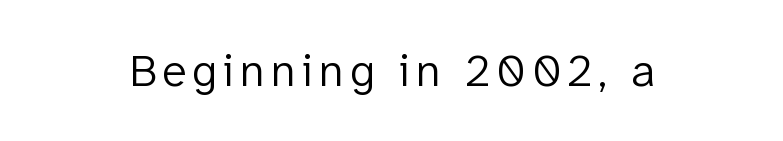
Q: Is the text bold? A: No.
Q: Is the text italic (slanted)? A: No, it is upright.
Q: Is the typeface a serif or a sans-serif typeface? A: Sans-serif.
Q: Is the text underlined? A: No.
Q: How is the paragraph aligned? A: Centered.
Q: Width (condensed, normal, or wide)? A: Normal.
Q: Stroke contrast? A: Low.
Q: x-height? A: Medium.
Q: Monospaced? A: No.
